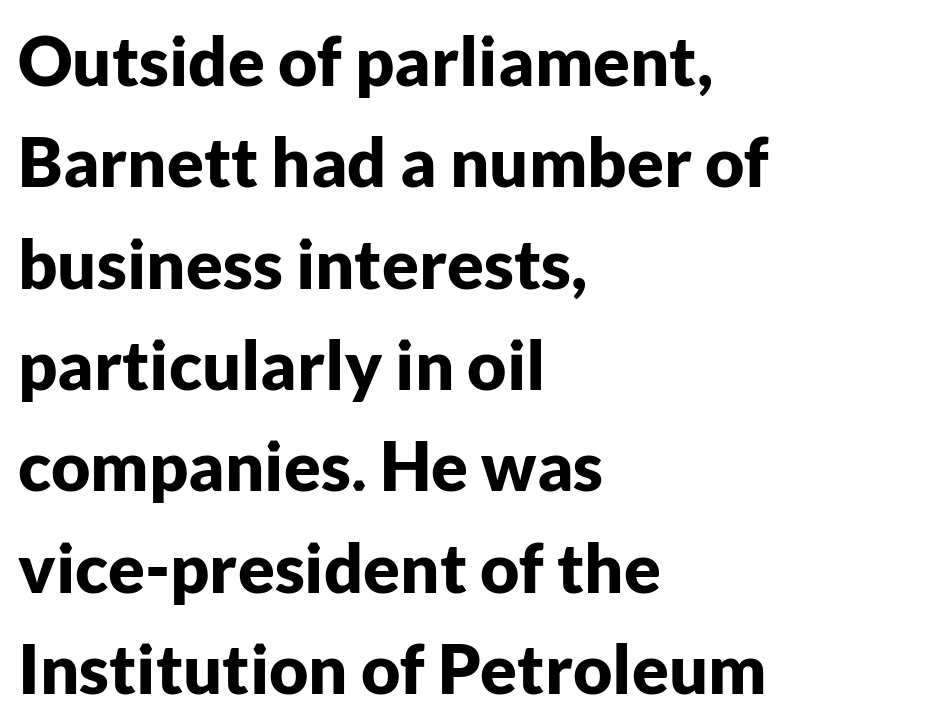
Q: Is the text bold? A: Yes.
Q: Is the text italic (slanted)? A: No, it is upright.
Q: Is the typeface a serif or a sans-serif typeface? A: Sans-serif.
Q: Is the text underlined? A: No.
Q: How is the paragraph aligned? A: Left-aligned.
Q: Is the spacing between letters normal or unusually wide? A: Normal.
Q: Is the spacing between lines tight, normal or loose? A: Normal.
Q: Width (condensed, normal, or wide)? A: Normal.
Q: Stroke contrast? A: Low.
Q: x-height? A: Medium.
Q: Monospaced? A: No.
